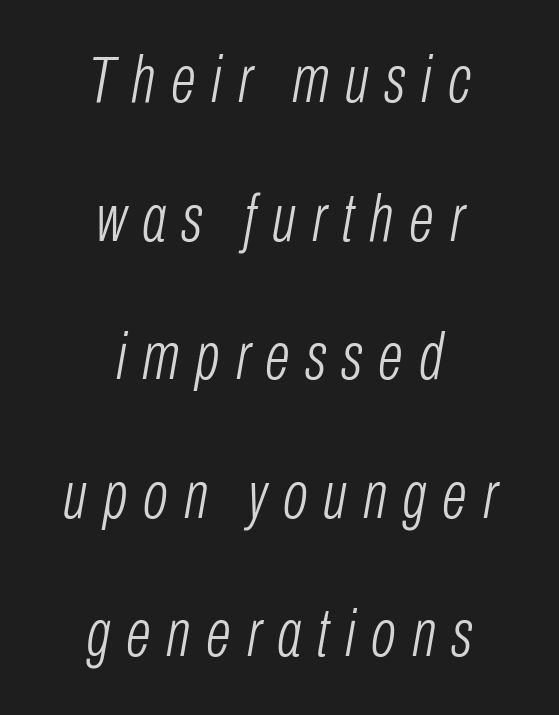
Q: Is the text bold? A: No.
Q: Is the text italic (slanted)? A: Yes, it leans right by about 10 degrees.
Q: Is the text underlined? A: No.
Q: How is the paragraph aligned? A: Centered.
Q: Is the spacing between letters normal or unusually wide? A: Unusually wide.
Q: Is the spacing between lines tight, normal or loose? A: Loose.
Q: Width (condensed, normal, or wide)? A: Condensed.
Q: Stroke contrast? A: Low.
Q: x-height? A: Medium.
Q: Monospaced? A: No.
